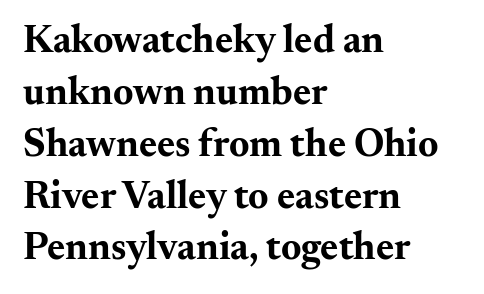
The image shows 39 px bold, wide serif type, upright; set left-aligned, normal line spacing (1.33x), normal letter spacing, not underlined; medium stroke contrast and a small x-height.
